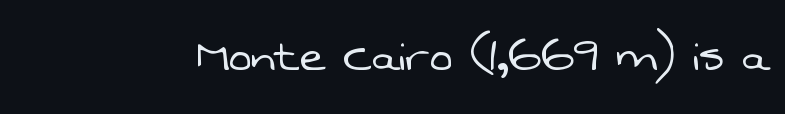
{"serif": "no", "bold": "no", "weight": "light", "width": "normal", "stroke_contrast": "low", "x_height": "medium", "monospaced": "no", "underline": "no", "letter_spacing": "normal", "letter_spacing_em": 0.0, "glyph_px": 55}
